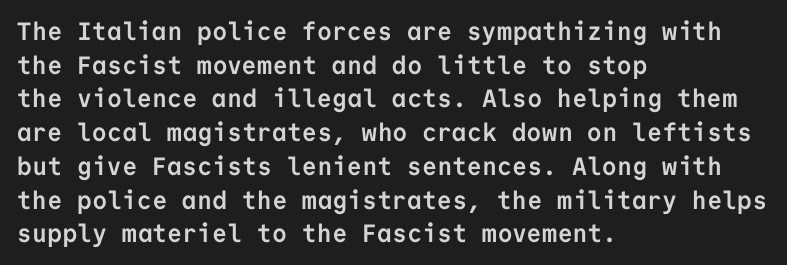
Q: Is the text bold? A: Yes.
Q: Is the text italic (slanted)? A: No, it is upright.
Q: Is the text underlined? A: No.
Q: How is the paragraph aligned? A: Left-aligned.
Q: Is the spacing between letters normal or unusually wide? A: Normal.
Q: Is the spacing between lines tight, normal or loose? A: Normal.
